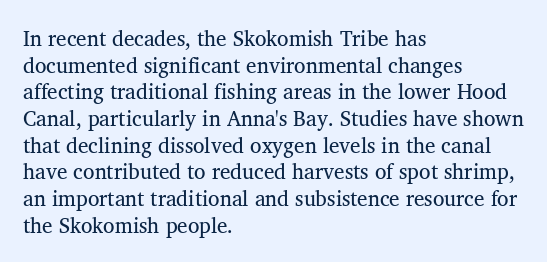
The image shows 21 px text type, upright; set left-aligned, normal line spacing (1.27x), normal letter spacing, not underlined.
